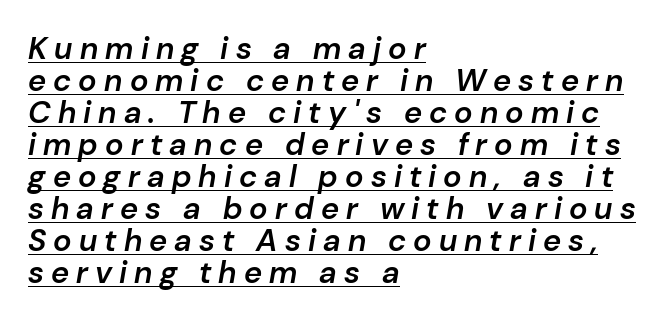
Tightly led — the rows are bunched. The rag falls on the right side of this text block. Emphasis is given by a line drawn under the lettering. Tall strokes in this sample are angled rather than plumb. Bold? Not quite — semibold, heavier than regular but stopping short. The passage shown is typed in a proportional face where columns would drift.
